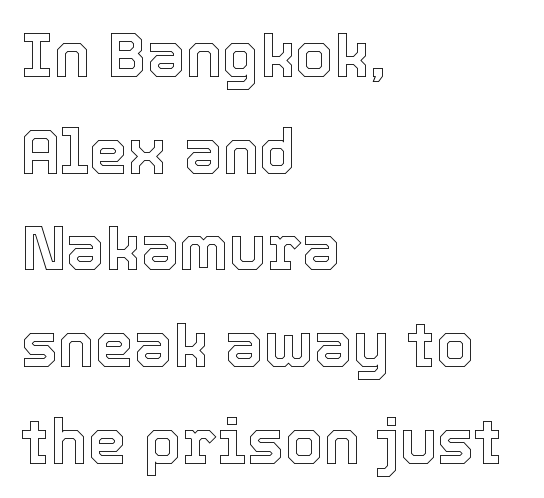
Q: Is the text italic (slanted)? A: No, it is upright.
Q: Is the text underlined? A: No.
Q: How is the paragraph aligned? A: Left-aligned.
Q: Is the spacing between letters normal or unusually wide? A: Normal.
Q: Is the spacing between lines tight, normal or loose? A: Normal.
Q: Width (condensed, normal, or wide)? A: Normal.
Q: x-height? A: Medium.
Q: Monospaced? A: No.
